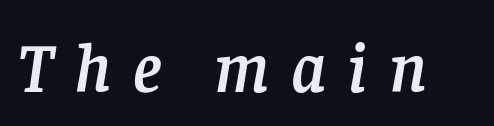
Is this a sans? No — the strokes have serifs. Here the designer chose a conventional face with non-uniform glyph widths. The zone under the glyphs is completely vacant. Inter-character spacing is expanded well beyond the font's built-in metrics. The glyphs look as if they've been sheared to an angle.
